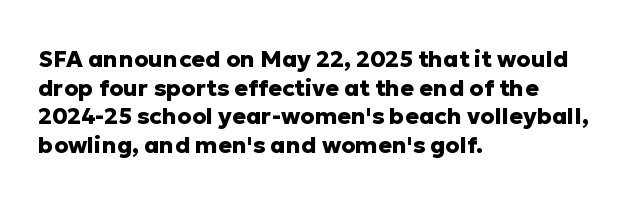
{"italic": "no", "bold": "yes", "underline": "no", "align": "left", "line_spacing": "normal", "line_spacing_ratio": 1.25, "letter_spacing": "normal", "letter_spacing_em": 0.0, "glyph_px": 23}
